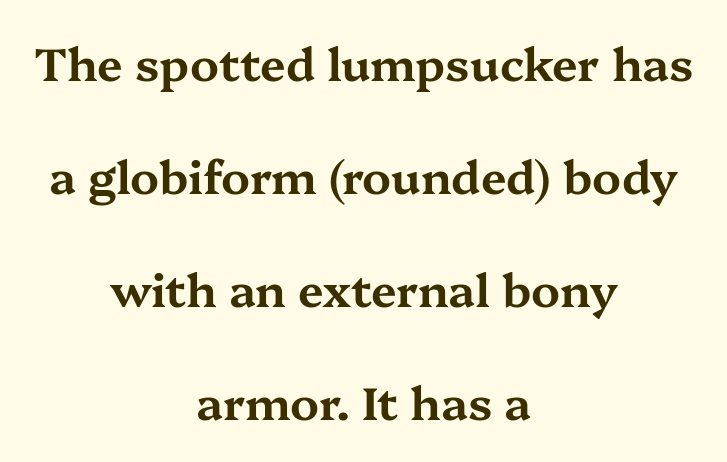
Varying glyph widths throughout — classic text-font behaviour. Which margin do the lines hug? Neither — every line sits in the middle. If you measured baseline to baseline, you'd find a long distance. Anything drawn beneath the words? Only blank space. Observe the ordinary spacing: letters are neighbours, not strangers.
